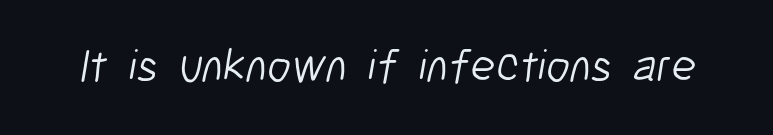
The image shows 46 px light, condensed sans-serif type; set normal letter spacing, not underlined; low stroke contrast and a medium x-height.
